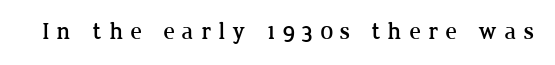
Q: Is the text italic (slanted)? A: No, it is upright.
Q: Is the text underlined? A: No.
Q: Is the spacing between letters normal or unusually wide? A: Unusually wide.
